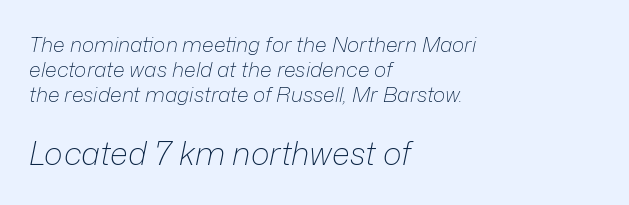
Q: Is the text bold? A: No.
Q: Is the text italic (slanted)? A: Yes, it leans right by about 12 degrees.
Q: Is the text underlined? A: No.
Q: How is the paragraph aligned? A: Left-aligned.
Q: Is the spacing between letters normal or unusually wide? A: Normal.
Q: Which block of text is set in a larger size, the first (top) or the second (bottom)? A: The second (bottom) one.
Q: Width (condensed, normal, or wide)? A: Normal.
Q: Stroke contrast? A: Low.
Q: x-height? A: Medium.
Q: Monospaced? A: No.
